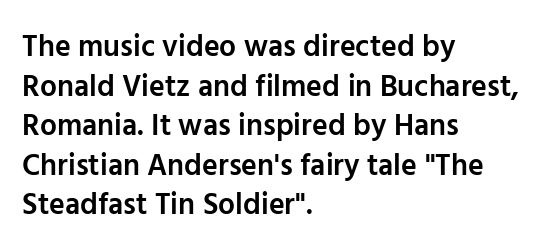
Does the leading feel generous? No, just average. Every letter is mildly thick-stroked: semibold rather than bold. Looks like regular typesetting: each glyph gets only the width it needs. The face used here is rendered with its standard letterfit. Typographically, this falls in the sans-serif category. Quick note: underline off.
